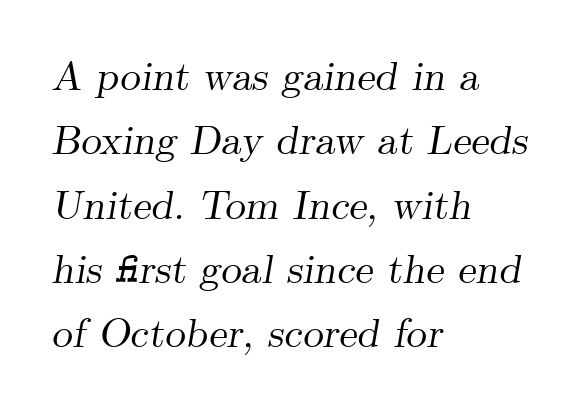
{"serif": "yes", "italic": "yes", "lean": "right", "slant_degrees": 9, "width": "normal", "stroke_contrast": "medium", "x_height": "small", "monospaced": "no", "underline": "no", "align": "left", "line_spacing": "normal", "line_spacing_ratio": 1.57, "letter_spacing": "normal", "letter_spacing_em": 0.0, "glyph_px": 41}
